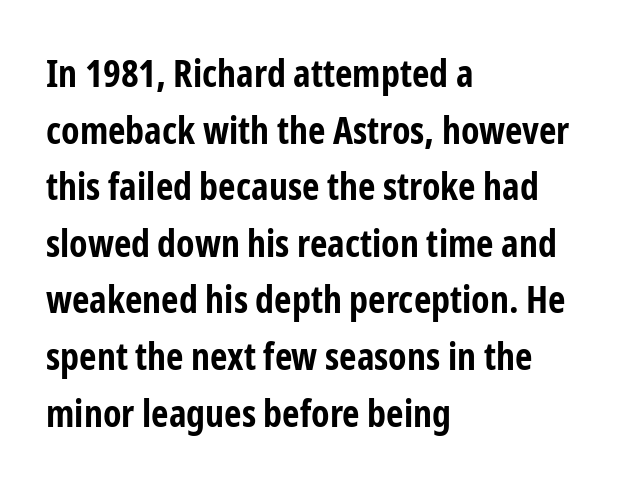
Q: Is the text bold? A: Yes.
Q: Is the text italic (slanted)? A: No, it is upright.
Q: Is the typeface a serif or a sans-serif typeface? A: Sans-serif.
Q: Is the text underlined? A: No.
Q: How is the paragraph aligned? A: Left-aligned.
Q: Is the spacing between letters normal or unusually wide? A: Normal.
Q: Is the spacing between lines tight, normal or loose? A: Normal.
Q: Width (condensed, normal, or wide)? A: Condensed.
Q: Stroke contrast? A: Low.
Q: x-height? A: Medium.
Q: Monospaced? A: No.
